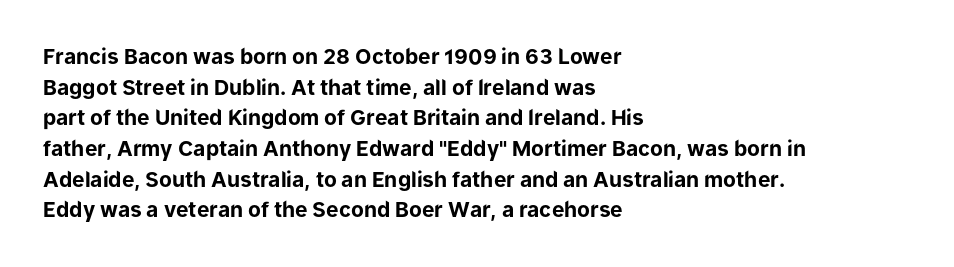
Glyph-to-glyph distance matches everyday printed text. If you drew a line through each stem, it would be perfectly vertical. Horizontal bands of white between lines are of average thickness. Type without underlining. The glyphs have the mass of a bold cut.
